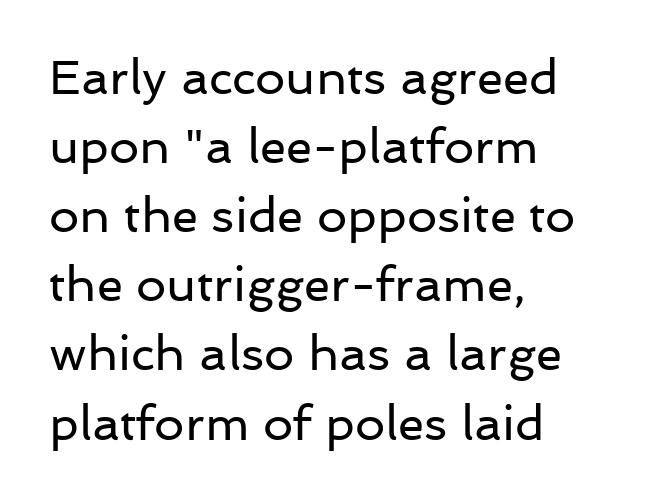
The image shows 48 px regular-weight sans-serif type, upright; set left-aligned, normal line spacing (1.44x), normal letter spacing, not underlined; low stroke contrast and a medium x-height.
